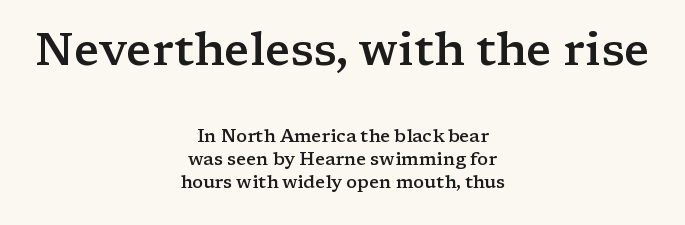
Q: Is the text bold? A: Semi-bold.
Q: Is the text italic (slanted)? A: No, it is upright.
Q: Is the typeface a serif or a sans-serif typeface? A: Serif.
Q: Is the text underlined? A: No.
Q: How is the paragraph aligned? A: Centered.
Q: Is the spacing between letters normal or unusually wide? A: Normal.
Q: Is the spacing between lines tight, normal or loose? A: Normal.
Q: Which block of text is set in a larger size, the first (top) or the second (bottom)? A: The first (top) one.
Q: Width (condensed, normal, or wide)? A: Wide.
Q: Stroke contrast? A: Low.
Q: x-height? A: Medium.
Q: Monospaced? A: No.
